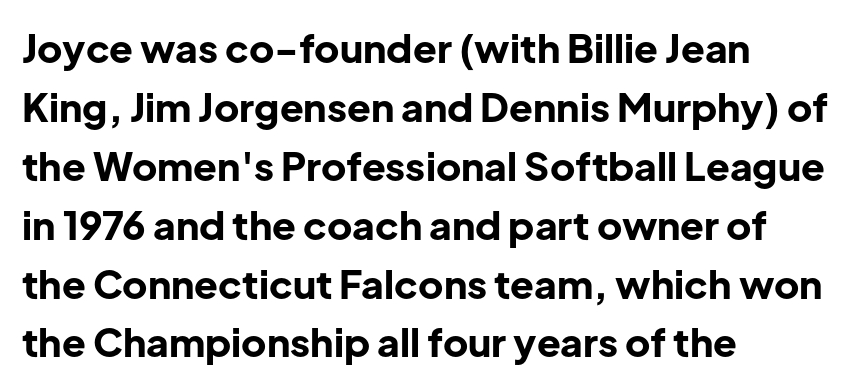
The image shows 39 px bold sans-serif type, upright; set left-aligned, normal line spacing (1.51x), normal letter spacing, not underlined; low stroke contrast and a medium x-height.
